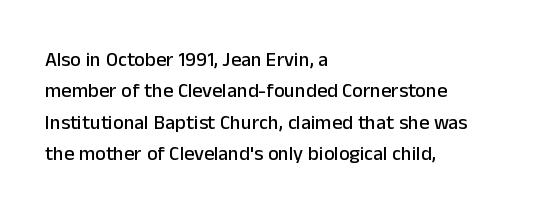
The image shows 20 px text type, upright; set left-aligned, normal line spacing (1.57x), normal letter spacing, not underlined.
